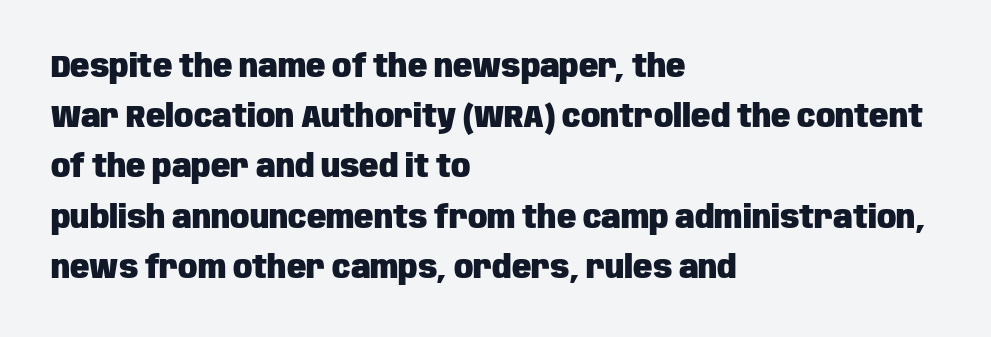
The font family rendered here belongs to the sans-serif group. These words are printed bold, with thick strokes throughout. Caption: multi-line text, flush left, ragged right. Note the varied advance widths — an 'i' is clearly narrower than an 'm'.
